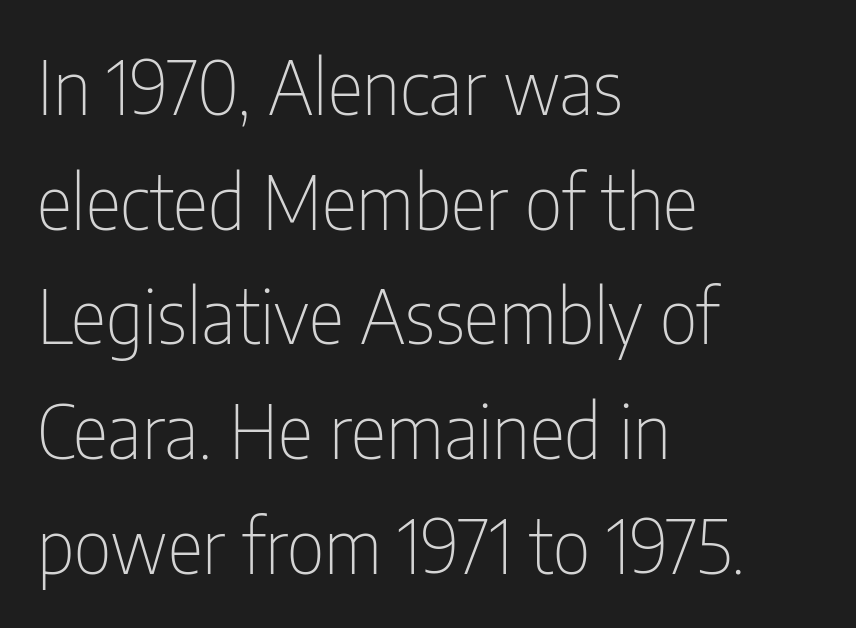
Q: Is the text bold? A: No.
Q: Is the text italic (slanted)? A: No, it is upright.
Q: Is the typeface a serif or a sans-serif typeface? A: Sans-serif.
Q: Is the text underlined? A: No.
Q: How is the paragraph aligned? A: Left-aligned.
Q: Is the spacing between letters normal or unusually wide? A: Normal.
Q: Is the spacing between lines tight, normal or loose? A: Normal.
Q: Width (condensed, normal, or wide)? A: Condensed.
Q: Stroke contrast? A: Low.
Q: x-height? A: Medium.
Q: Monospaced? A: No.
